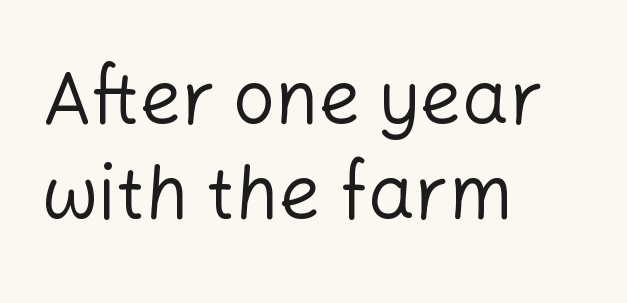
Q: Is the text bold? A: No.
Q: Is the text italic (slanted)? A: No, it is upright.
Q: Is the typeface a serif or a sans-serif typeface? A: Sans-serif.
Q: Is the text underlined? A: No.
Q: How is the paragraph aligned? A: Left-aligned.
Q: Is the spacing between letters normal or unusually wide? A: Normal.
Q: Is the spacing between lines tight, normal or loose? A: Normal.
Q: Width (condensed, normal, or wide)? A: Normal.
Q: Stroke contrast? A: Low.
Q: x-height? A: Medium.
Q: Monospaced? A: No.
